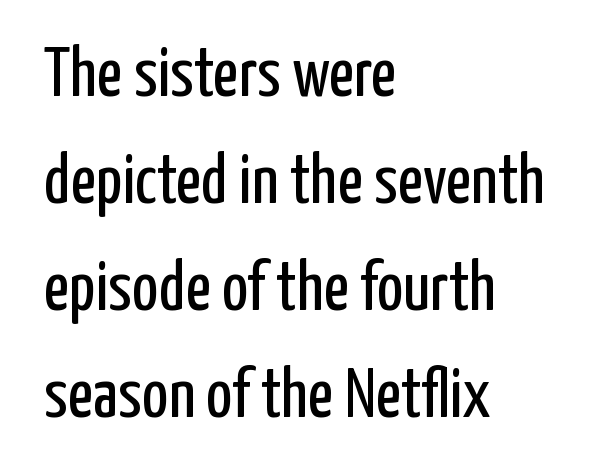
{"serif": "no", "italic": "no", "bold": "no", "weight": "regular", "width": "condensed", "stroke_contrast": "low", "x_height": "medium", "monospaced": "no", "underline": "no", "align": "left", "line_spacing": "normal", "line_spacing_ratio": 1.53, "letter_spacing": "normal", "letter_spacing_em": 0.0, "glyph_px": 70}
